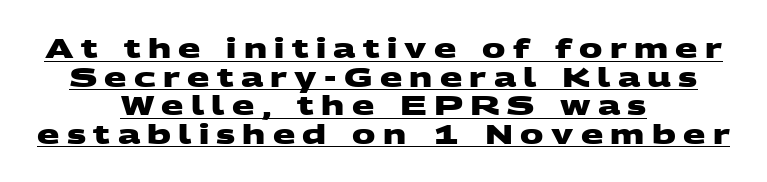
Vertical spacing — tight. Each glyph is drawn with heavy, bold strokes. This sample carries an underscore along the baseline area. The letterforms stand isolated, each surrounded by extra space. Layout note: lines centered.
